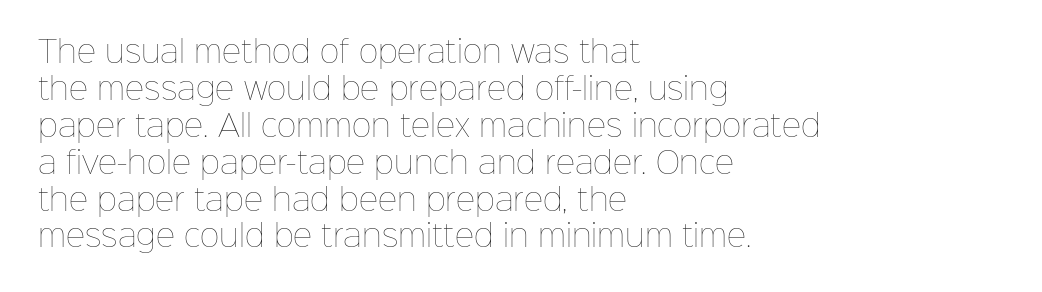
Q: Is the text bold? A: No.
Q: Is the text italic (slanted)? A: No, it is upright.
Q: Is the text underlined? A: No.
Q: How is the paragraph aligned? A: Left-aligned.
Q: Is the spacing between letters normal or unusually wide? A: Normal.
Q: Width (condensed, normal, or wide)? A: Normal.
Q: Stroke contrast? A: Low.
Q: x-height? A: Medium.
Q: Monospaced? A: No.
